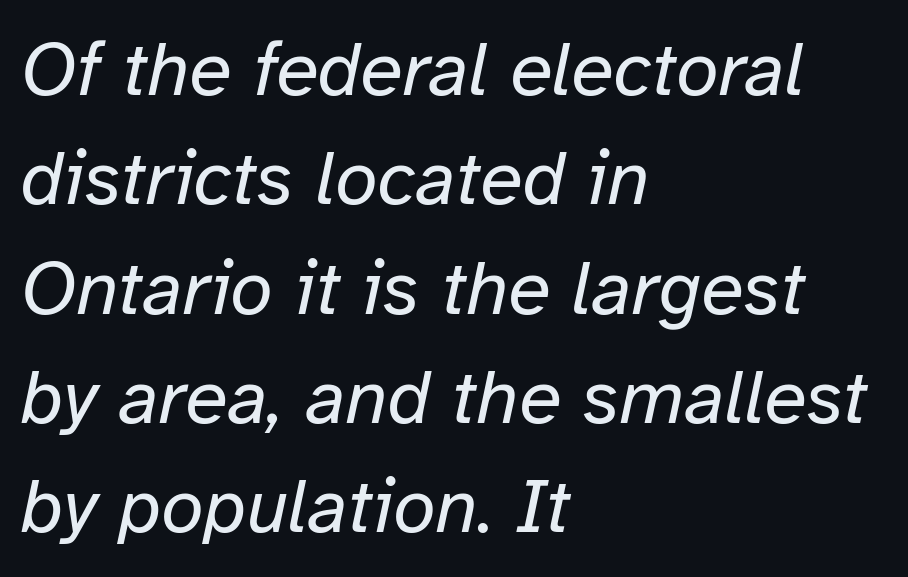
{"italic": "yes", "lean": "right", "slant_degrees": 12, "bold": "no", "weight": "regular", "width": "normal", "stroke_contrast": "low", "x_height": "medium", "monospaced": "no", "underline": "no", "align": "left", "line_spacing": "normal", "line_spacing_ratio": 1.42, "letter_spacing": "normal", "letter_spacing_em": 0.0, "glyph_px": 77}
